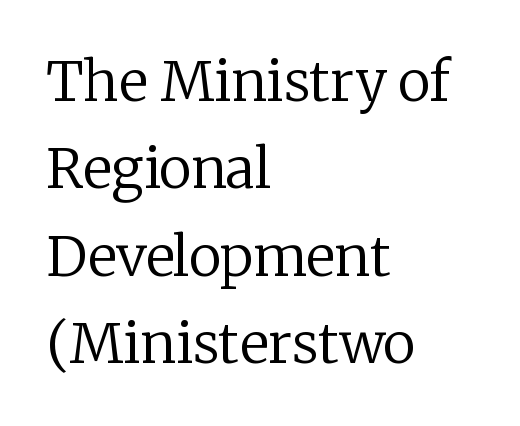
The image shows 55 px regular-weight serif type, upright; set left-aligned, normal line spacing (1.59x), normal letter spacing, not underlined; low stroke contrast and a medium x-height.
